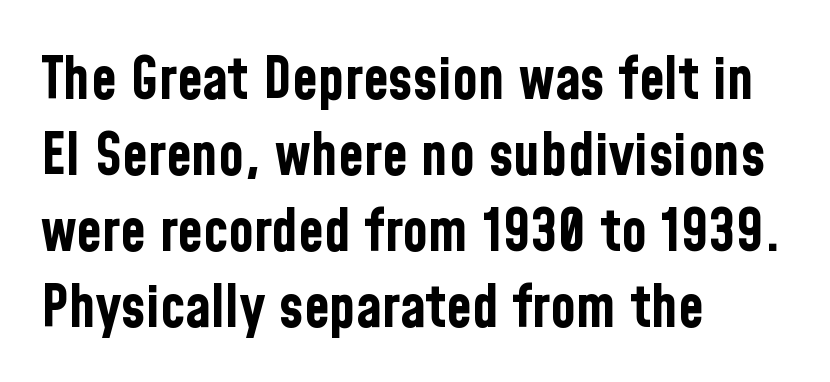
Q: Is the text bold? A: Yes.
Q: Is the text italic (slanted)? A: No, it is upright.
Q: Is the typeface a serif or a sans-serif typeface? A: Sans-serif.
Q: Is the text underlined? A: No.
Q: How is the paragraph aligned? A: Left-aligned.
Q: Is the spacing between letters normal or unusually wide? A: Normal.
Q: Is the spacing between lines tight, normal or loose? A: Normal.
Q: Width (condensed, normal, or wide)? A: Condensed.
Q: Stroke contrast? A: Low.
Q: x-height? A: Medium.
Q: Monospaced? A: No.
